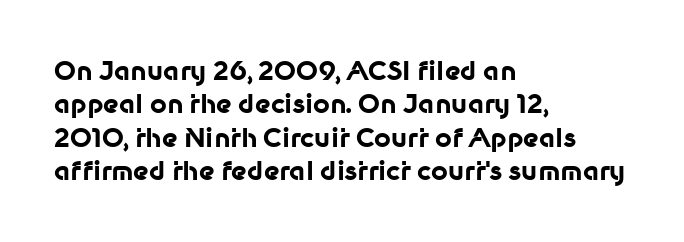
The image shows 26 px bold type, upright; set left-aligned, normal line spacing (1.28x), normal letter spacing, not underlined.
